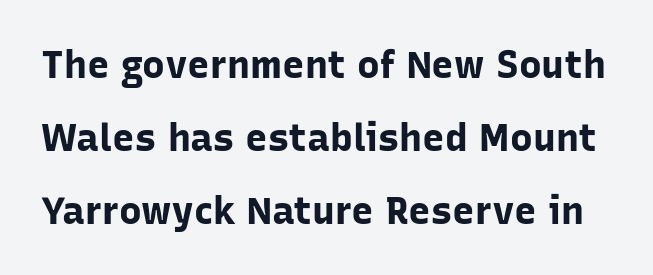
Q: Is the text bold? A: Yes.
Q: Is the text italic (slanted)? A: No, it is upright.
Q: Is the typeface a serif or a sans-serif typeface? A: Sans-serif.
Q: Is the text underlined? A: No.
Q: Is the spacing between letters normal or unusually wide? A: Normal.
Q: Is the spacing between lines tight, normal or loose? A: Loose.
Q: Width (condensed, normal, or wide)? A: Normal.
Q: Stroke contrast? A: Low.
Q: x-height? A: Medium.
Q: Monospaced? A: No.
